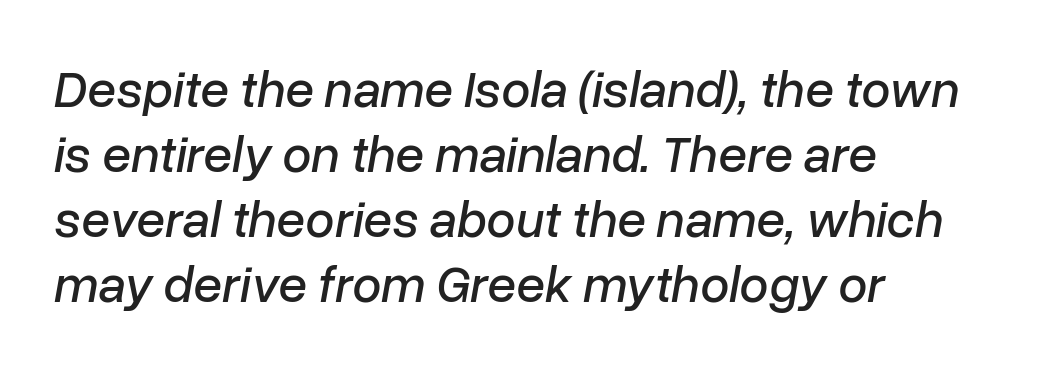
The image shows 52 px text type, italic (leaning right); set left-aligned, normal line spacing (1.25x), normal letter spacing, not underlined; low stroke contrast and a medium x-height.
